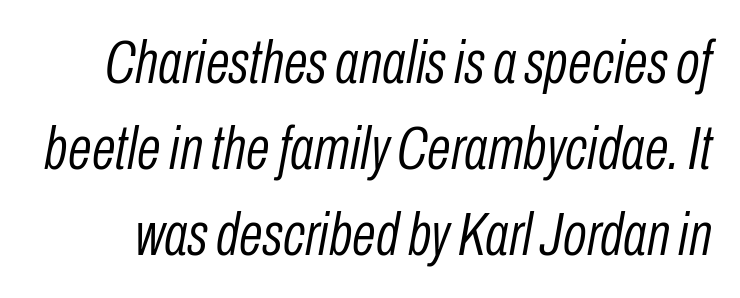
Q: Is the text bold? A: No.
Q: Is the text italic (slanted)? A: Yes, it leans right by about 10 degrees.
Q: Is the text underlined? A: No.
Q: Is the spacing between letters normal or unusually wide? A: Normal.
Q: Is the spacing between lines tight, normal or loose? A: Normal.
Q: Width (condensed, normal, or wide)? A: Condensed.
Q: Stroke contrast? A: Low.
Q: x-height? A: Medium.
Q: Monospaced? A: No.
